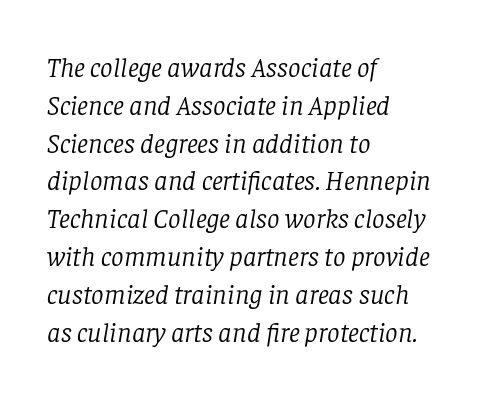
Q: Is the text bold? A: No.
Q: Is the text italic (slanted)? A: Yes, it leans right by about 8 degrees.
Q: Is the typeface a serif or a sans-serif typeface? A: Serif.
Q: Is the text underlined? A: No.
Q: How is the paragraph aligned? A: Left-aligned.
Q: Is the spacing between letters normal or unusually wide? A: Normal.
Q: Is the spacing between lines tight, normal or loose? A: Normal.
Q: Width (condensed, normal, or wide)? A: Normal.
Q: Stroke contrast? A: Low.
Q: x-height? A: Large.
Q: Monospaced? A: No.
